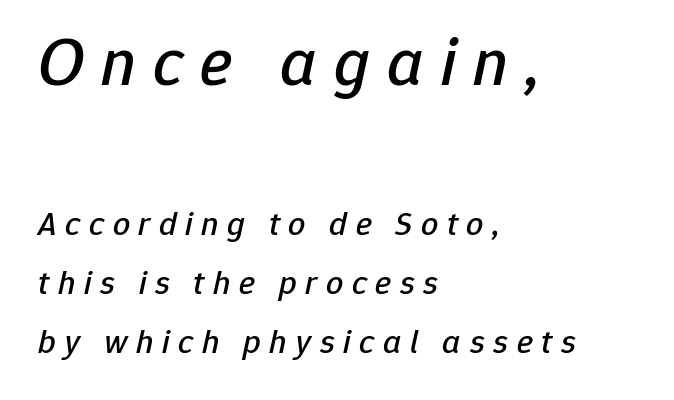
Looks like regular typesetting: each glyph gets only the width it needs. Does extra space separate the letters? Yes, quite a lot of it. Between these two stacked blocks, the higher one wins on size. The typography opts for an oblique posture over an upright one.
